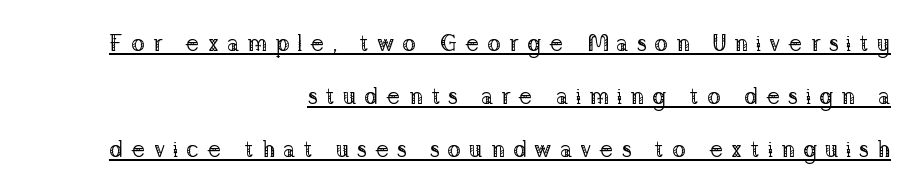
The image shows 23 px text type, upright; set right-aligned, loose line spacing (2.3x), unusually wide letter spacing (+0.34 em), underlined.
